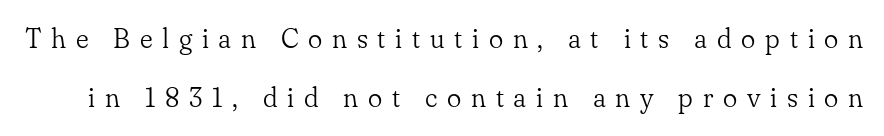
The image shows 27 px text type, upright; set loose line spacing (2.19x), unusually wide letter spacing (+0.36 em), not underlined.
